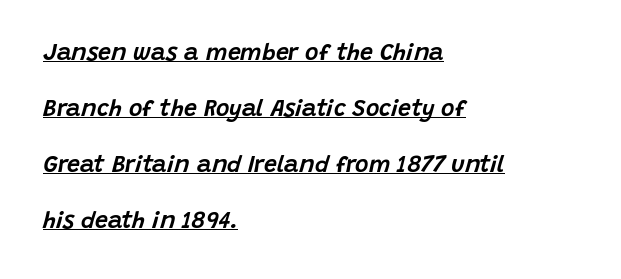
Q: Is the text italic (slanted)? A: Yes, it leans right by about 15 degrees.
Q: Is the text underlined? A: Yes.
Q: How is the paragraph aligned? A: Left-aligned.
Q: Is the spacing between letters normal or unusually wide? A: Normal.
Q: Is the spacing between lines tight, normal or loose? A: Loose.
